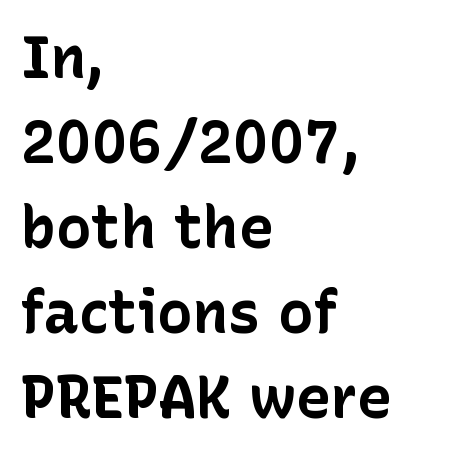
The image shows 59 px bold sans-serif type, upright; set left-aligned, normal line spacing (1.44x), normal letter spacing, not underlined; low stroke contrast and a medium x-height.
